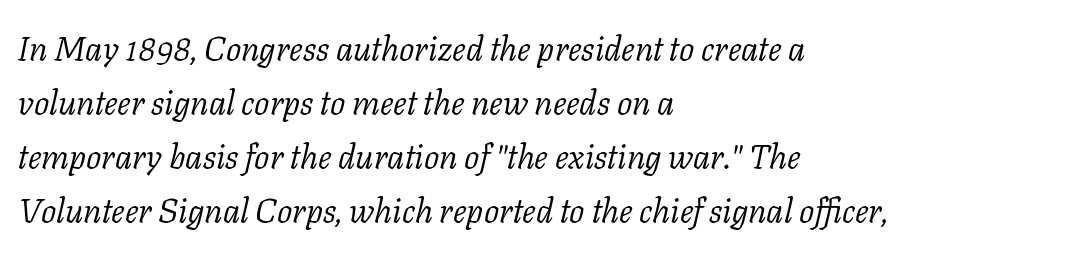
{"serif": "yes", "italic": "yes", "lean": "right", "slant_degrees": 11, "bold": "no", "weight": "light", "width": "normal", "stroke_contrast": "low", "x_height": "medium", "monospaced": "no", "underline": "no", "align": "left", "line_spacing": "normal", "line_spacing_ratio": 1.59, "letter_spacing": "normal", "letter_spacing_em": 0.0, "glyph_px": 34}
